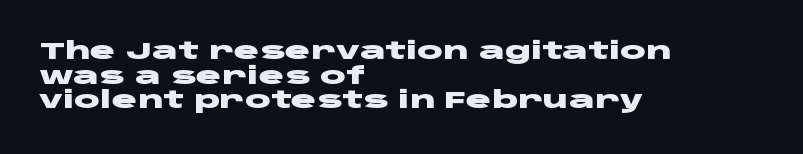
It's the straight-up-and-down kind of type. Interline gaps are noticeably narrow in this sample. The letterforms sit shoulder to shoulder at normal distance. Caption: multi-line text, flush left, ragged right.
